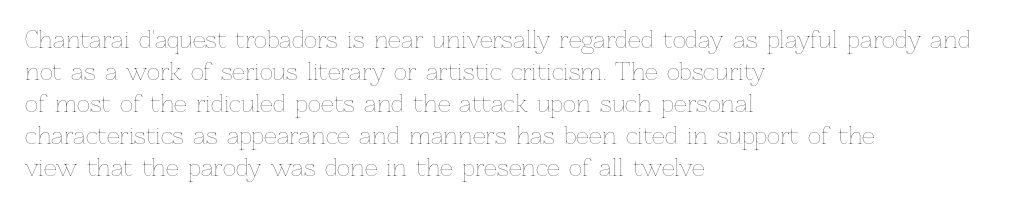
Q: Is the text bold? A: No.
Q: Is the text italic (slanted)? A: No, it is upright.
Q: Is the text underlined? A: No.
Q: How is the paragraph aligned? A: Left-aligned.
Q: Is the spacing between letters normal or unusually wide? A: Normal.
Q: Is the spacing between lines tight, normal or loose? A: Normal.
